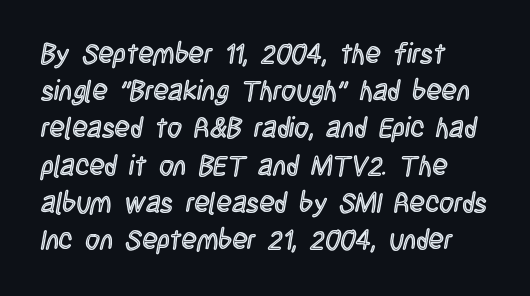
The image shows 28 px condensed type; set left-aligned, normal line spacing (1.33x), normal letter spacing, not underlined; a large x-height.
